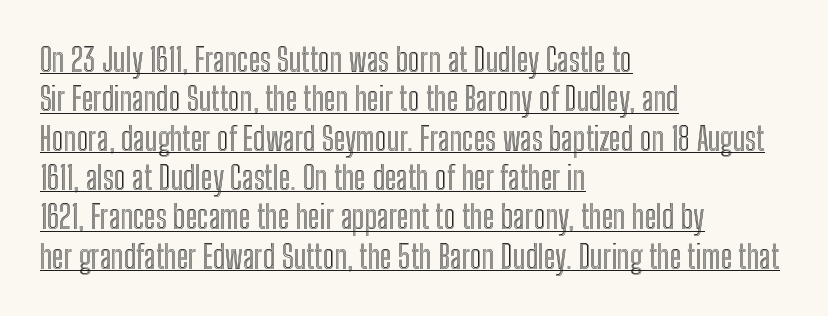
{"italic": "no", "width": "condensed", "x_height": "medium", "monospaced": "no", "underline": "yes", "align": "left", "line_spacing_ratio": 1.23, "letter_spacing": "normal", "letter_spacing_em": 0.0, "glyph_px": 32}
